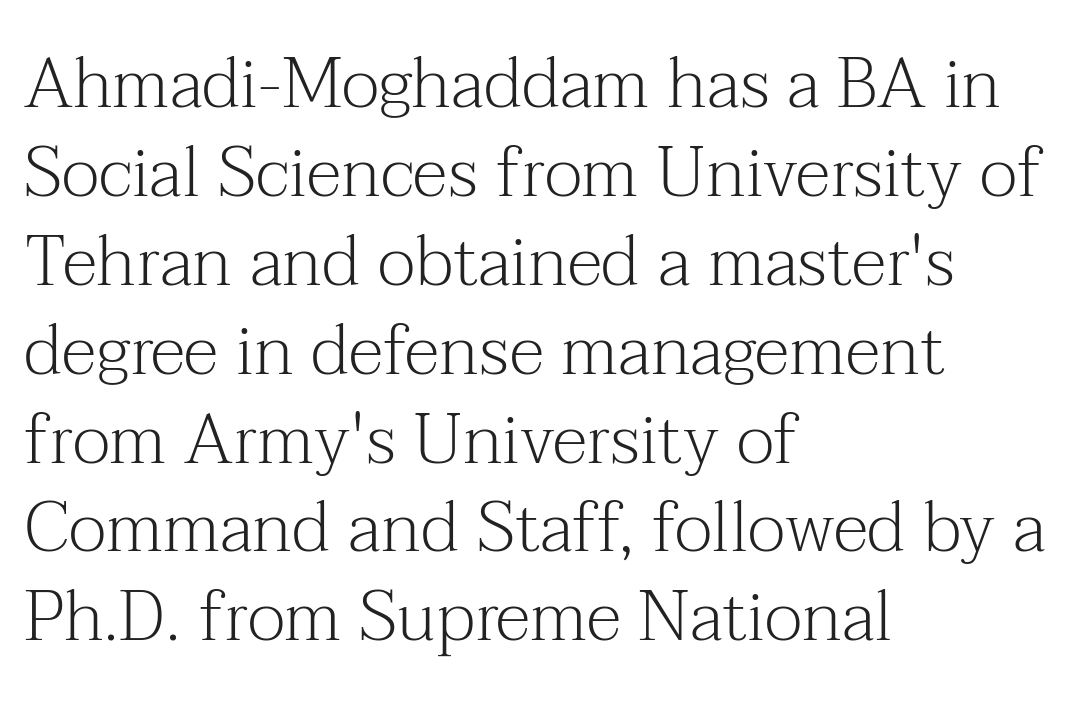
The image shows 70 px light serif type, upright; set left-aligned, normal line spacing (1.27x), normal letter spacing, not underlined; medium stroke contrast and a medium x-height.
